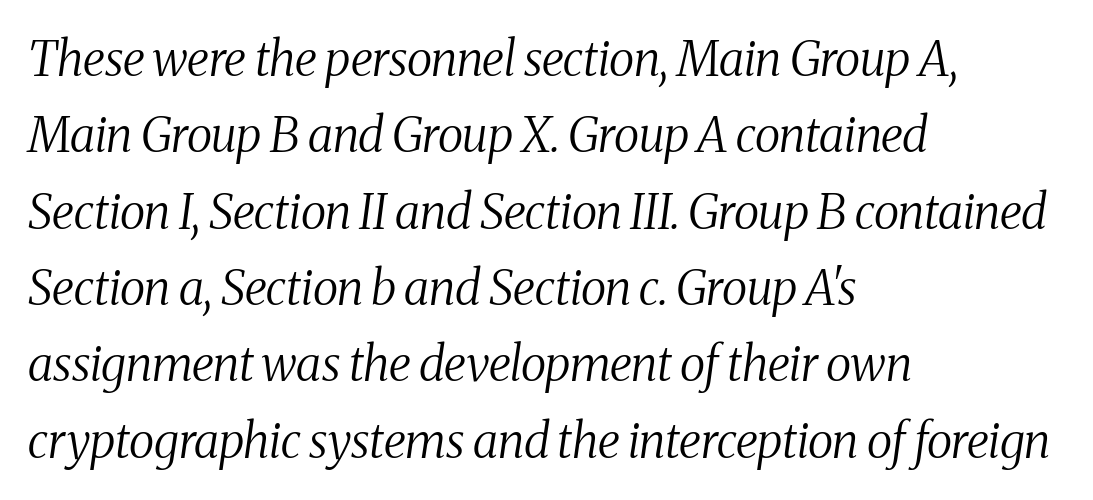
{"serif": "yes", "italic": "yes", "lean": "right", "slant_degrees": 8, "bold": "no", "weight": "regular", "width": "condensed", "stroke_contrast": "medium", "x_height": "medium", "monospaced": "no", "underline": "no", "align": "left", "line_spacing": "normal", "line_spacing_ratio": 1.59, "letter_spacing": "normal", "letter_spacing_em": 0.0, "glyph_px": 48}
